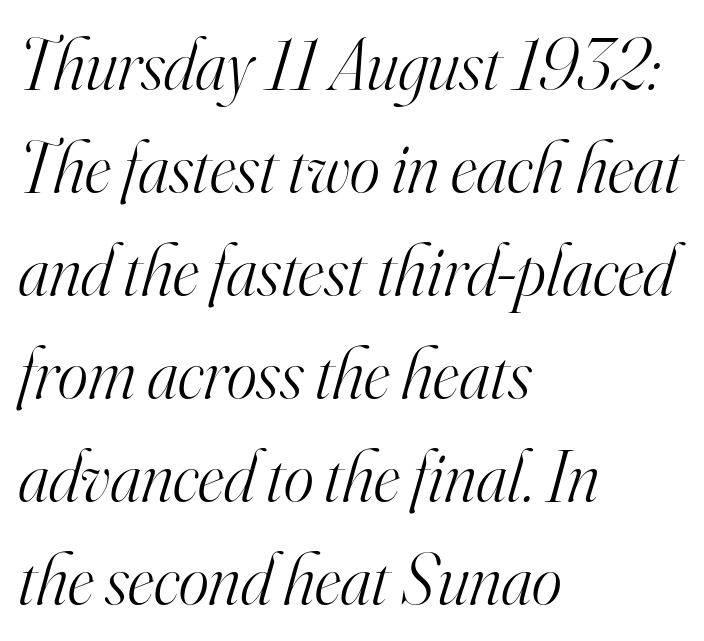
The rendering uses natural spacing where letterforms have individual widths. Honestly, there is no underline to notice here at all. To sum up the face: it has serifs. Notice how the passage keeps a crisp vertical edge on the left only. In terms of posture, this sample is oblique. The rows are spaced the way most documents space them.
